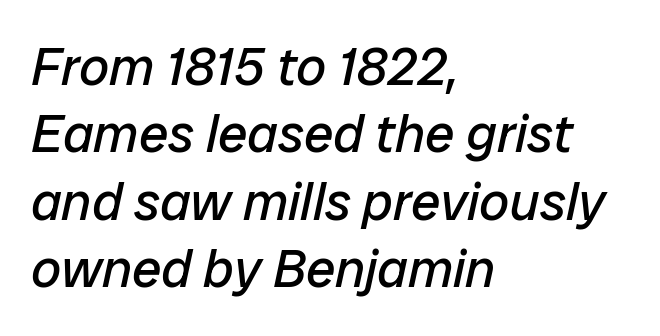
{"italic": "yes", "lean": "right", "slant_degrees": 12, "bold": "no", "weight": "regular", "width": "normal", "stroke_contrast": "low", "x_height": "medium", "monospaced": "no", "underline": "no", "align": "left", "line_spacing": "normal", "line_spacing_ratio": 1.27, "letter_spacing": "normal", "letter_spacing_em": 0.0, "glyph_px": 53}
